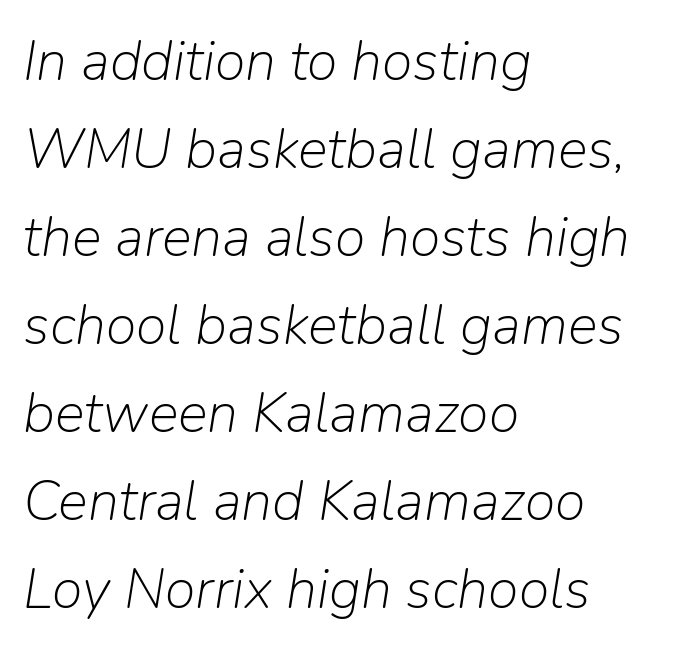
The image shows 56 px light type, italic (leaning right); set left-aligned, normal line spacing (1.57x), normal letter spacing, not underlined; low stroke contrast and a medium x-height.
